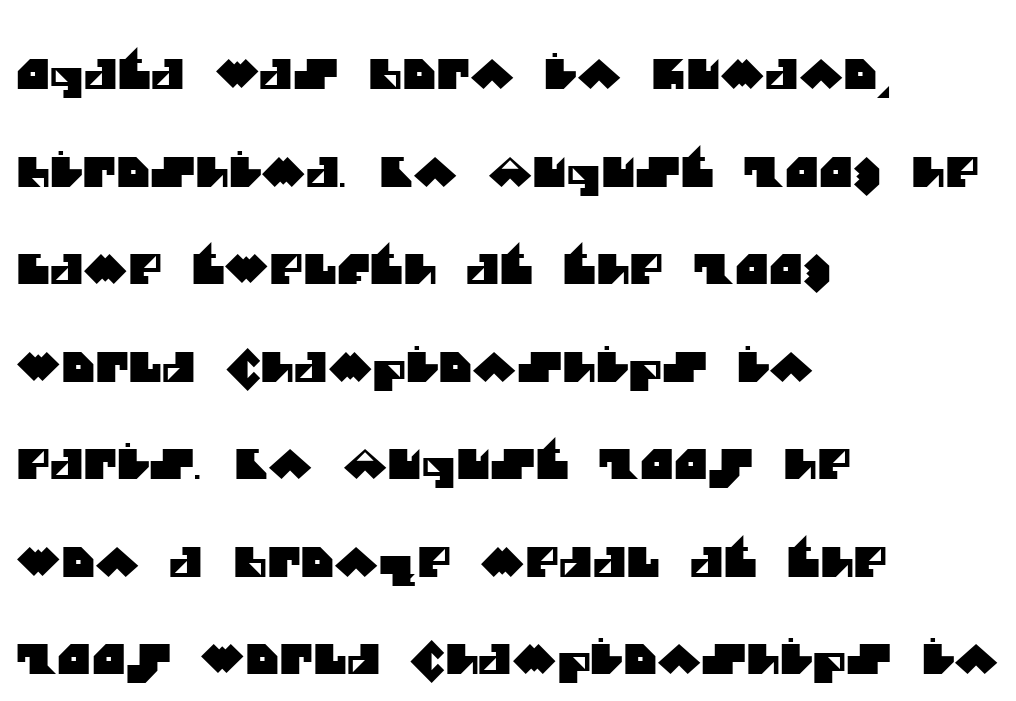
The image shows 41 px sans-serif type; set left-aligned, loose line spacing (2.38x), normal letter spacing, not underlined; medium stroke contrast and a large x-height.
